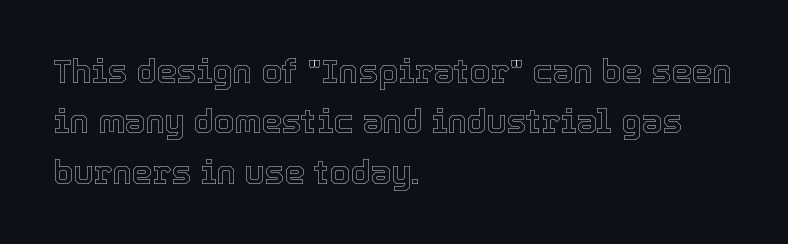
The image shows 33 px text type, upright; set left-aligned, normal line spacing (1.53x), normal letter spacing, not underlined; a medium x-height.
